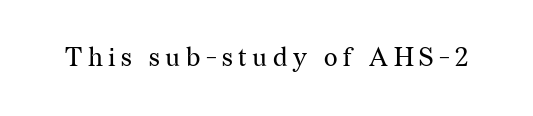
The image shows 26 px text type, upright; set unusually wide letter spacing (+0.21 em), not underlined.
